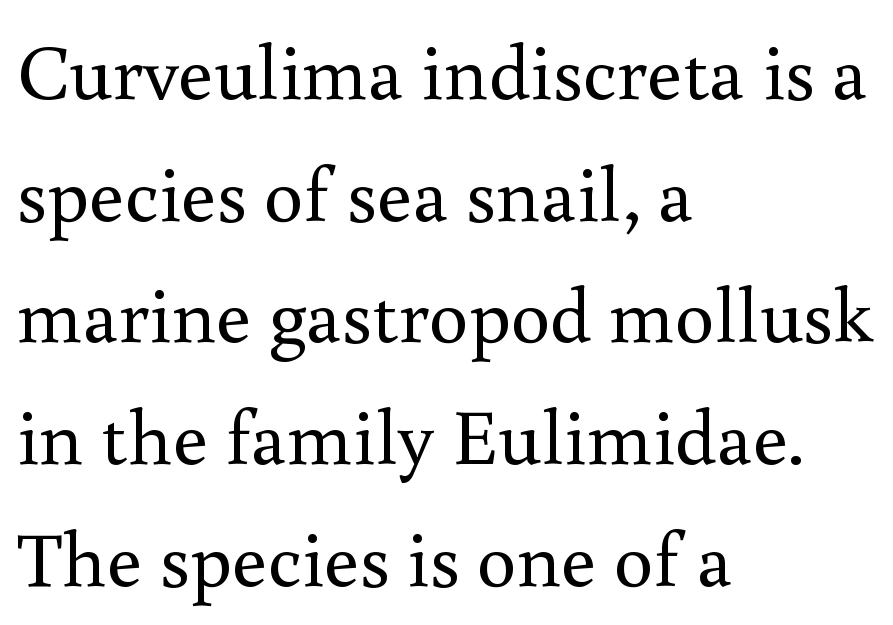
The image shows 79 px regular-weight serif type, upright; set left-aligned, normal line spacing (1.54x), normal letter spacing, not underlined; medium stroke contrast and a small x-height.
